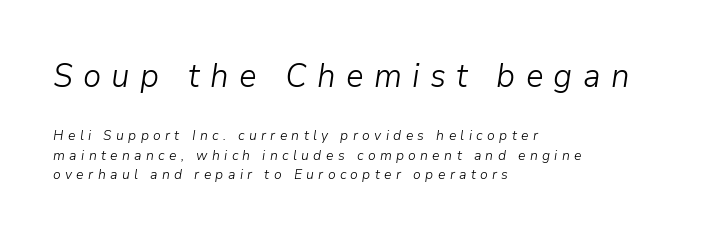
These lines are set flush left with a ragged right edge. Slanted lettering throughout. Which chunk is bigger? The first one — the top block dwarfs the bottom. No letter is thick-stroked: the sample isn't bold. Each word looks stretched out because of the extra space between its letters. The block of text has a typical density, with ordinary space between rows.
